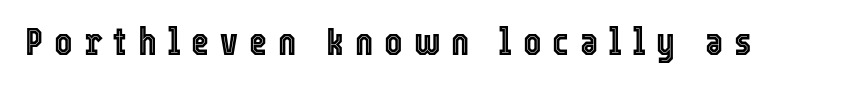
{"italic": "no", "width": "condensed", "x_height": "medium", "monospaced": "no", "underline": "no", "letter_spacing": "wide", "letter_spacing_em": 0.28, "glyph_px": 39}
